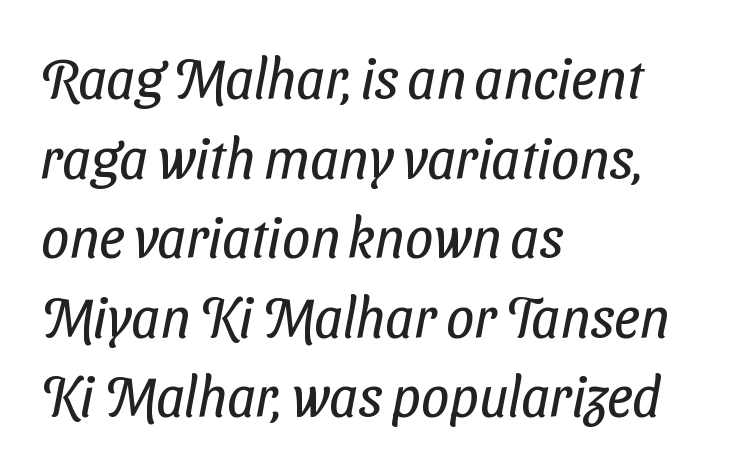
Q: Is the text bold? A: No.
Q: Is the typeface a serif or a sans-serif typeface? A: Sans-serif.
Q: Is the text underlined? A: No.
Q: How is the paragraph aligned? A: Left-aligned.
Q: Is the spacing between letters normal or unusually wide? A: Normal.
Q: Is the spacing between lines tight, normal or loose? A: Normal.
Q: Width (condensed, normal, or wide)? A: Condensed.
Q: Stroke contrast? A: Low.
Q: x-height? A: Medium.
Q: Monospaced? A: No.
